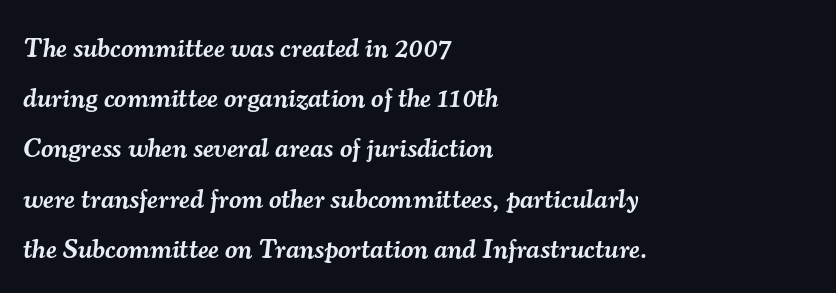
The words here are not underlined. Horizontally, the lines are justified to the leading edge only. Notice how the stems are inclined rather than vertical — that's the hallmark of italics. This is moderately heavy type, rendered in semibold. Inter-character spacing is left at the font's built-in metrics.
